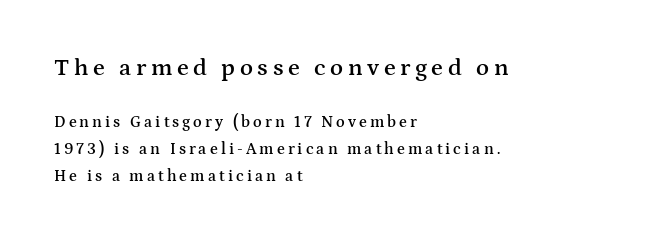
The image shows 24 px text type, upright; set left-aligned, normal line spacing (1.67x), not underlined; the first (top) block is 1.5x larger.
